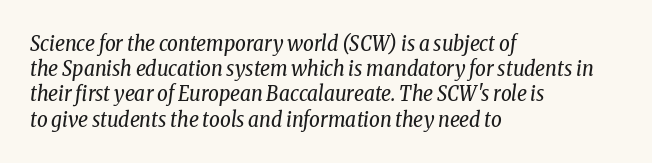
Clear beneath every line of the passage. Heft: none added — not bold. There is no visible air inserted between adjacent glyphs. The rag falls on the right side of this text block.
